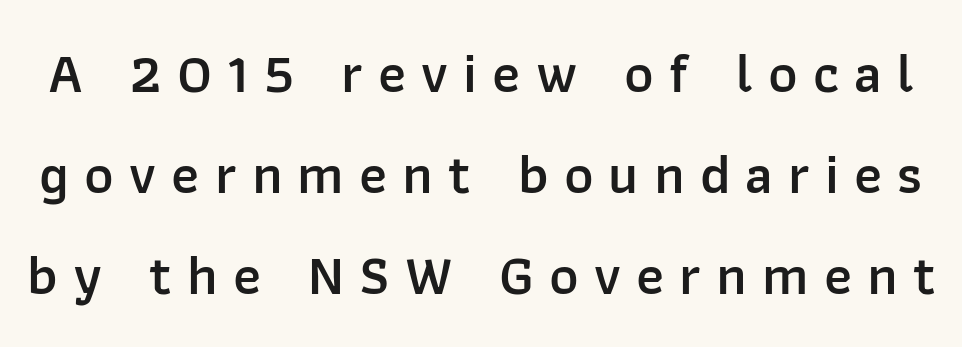
The image shows 56 px semibold sans-serif type, upright; set line spacing 1.8x, unusually wide letter spacing (+0.27 em), not underlined; low stroke contrast and a medium x-height.
